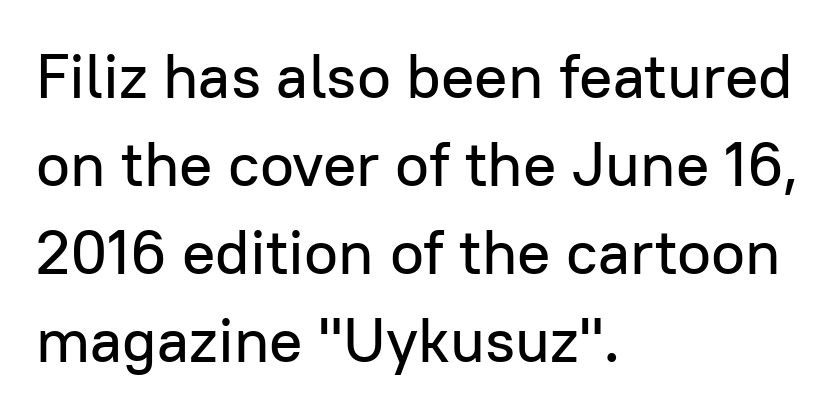
The rendering shows plain stroke endings on the letterforms — a sans-serif design. The line texture is even and compact thanks to regular tracking. You could not count columns in this text — the font is proportionally spaced. Underline: absent. Every row of glyphs begins at an identical x-position on the left. This block has exactly the height ordinary leading produces.
